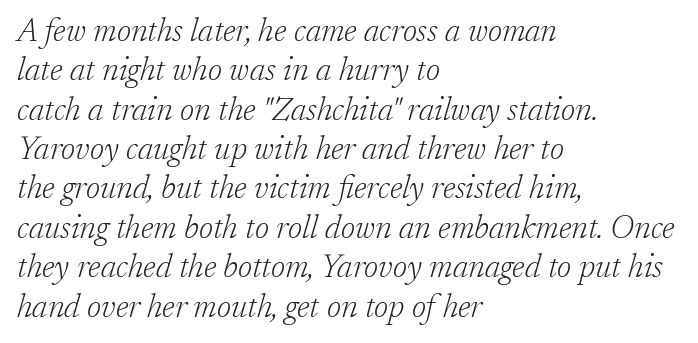
Stems and bowls with no extra thickness — not bold. Teacher's note: observe the even left margin — that is flush-left alignment. Unlike a clean sans, this face finishes its strokes with serifs. The lettering tilts uniformly, giving the passage an italic look. Characters follow at the spacing the type designer built in.
